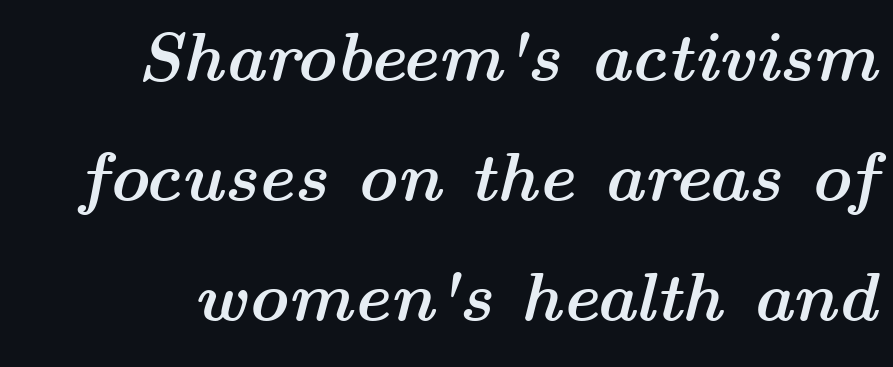
Q: Is the text bold? A: Yes.
Q: Is the text italic (slanted)? A: Yes, it leans right by about 14 degrees.
Q: Is the text underlined? A: No.
Q: Is the spacing between letters normal or unusually wide? A: Normal.
Q: Width (condensed, normal, or wide)? A: Wide.
Q: Stroke contrast? A: Medium.
Q: x-height? A: Medium.
Q: Monospaced? A: No.
